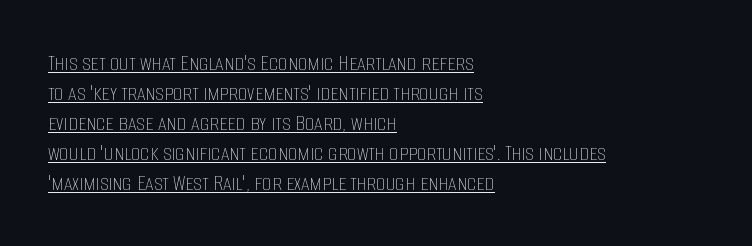
The image shows 24 px text type, upright; set left-aligned, normal line spacing (1.25x), normal letter spacing, underlined.
